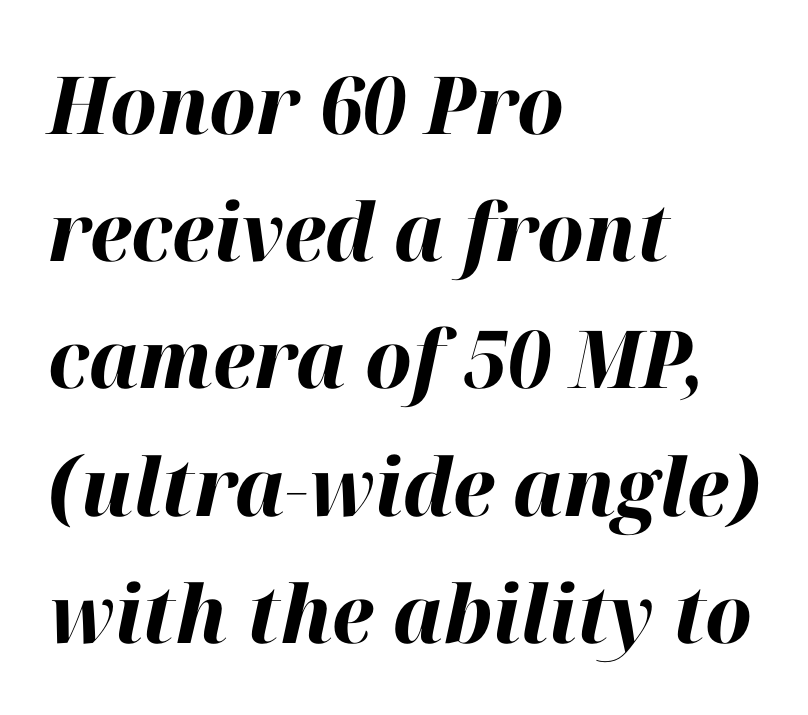
{"italic": "yes", "lean": "right", "slant_degrees": 12, "bold": "yes", "weight": "bold", "width": "normal", "stroke_contrast": "high", "x_height": "medium", "monospaced": "no", "underline": "no", "align": "left", "line_spacing": "normal", "line_spacing_ratio": 1.59, "letter_spacing": "normal", "letter_spacing_em": 0.0, "glyph_px": 80}
